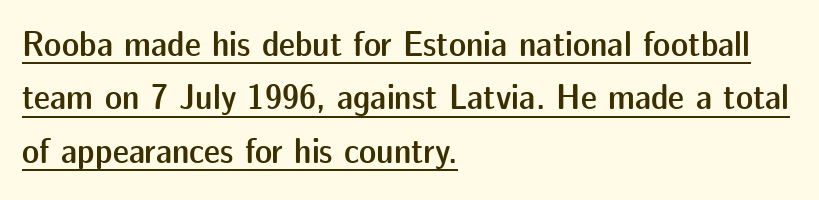
The image shows 36 px semibold sans-serif type, upright; set left-aligned, normal line spacing (1.48x), normal letter spacing, underlined; low stroke contrast and a medium x-height.
